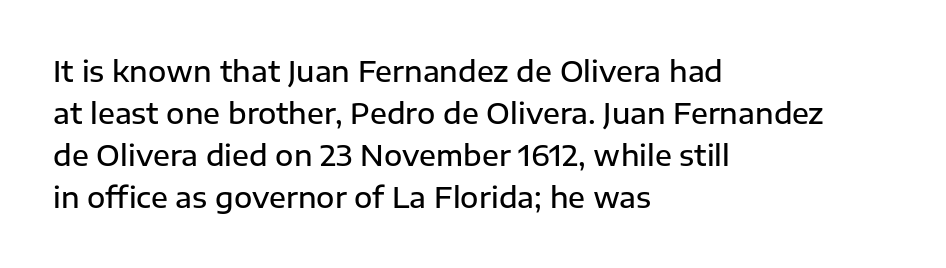
The image shows 28 px semibold sans-serif type, upright; set left-aligned, normal line spacing (1.5x), normal letter spacing, not underlined; low stroke contrast and a medium x-height.
